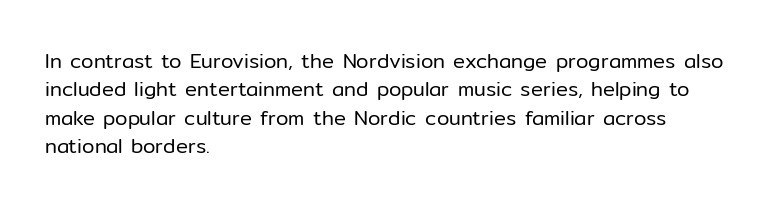
Glyph-to-glyph distance matches everyday printed text. One glance says typical: line gaps are just what's usual. A bare baseline throughout the passage. Does the lettering tilt? It doesn't — this is upright.
